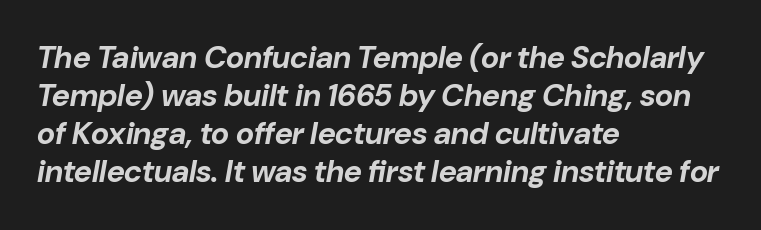
Q: Is the text bold? A: Yes.
Q: Is the text italic (slanted)? A: Yes, it leans right by about 10 degrees.
Q: Is the text underlined? A: No.
Q: How is the paragraph aligned? A: Left-aligned.
Q: Is the spacing between letters normal or unusually wide? A: Normal.
Q: Width (condensed, normal, or wide)? A: Normal.
Q: Stroke contrast? A: Low.
Q: x-height? A: Medium.
Q: Monospaced? A: No.
